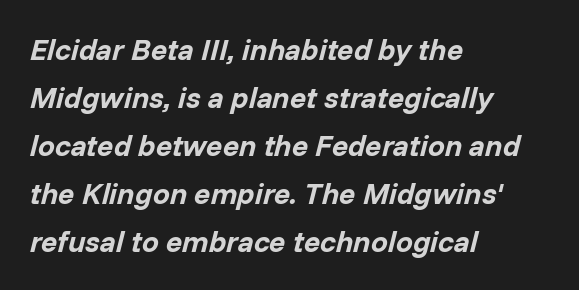
The image shows 30 px bold type, italic (leaning right); set left-aligned, normal line spacing (1.6x), normal letter spacing, not underlined; low stroke contrast and a medium x-height.
